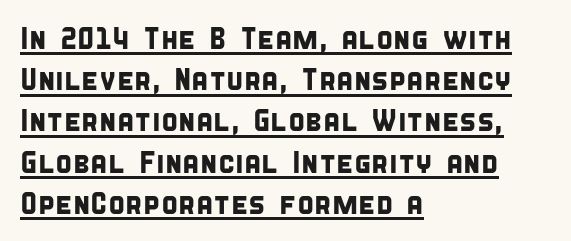
{"serif": "no", "width": "condensed", "stroke_contrast": "low", "x_height": "large", "monospaced": "no", "underline": "yes", "align": "left", "line_spacing": "normal", "line_spacing_ratio": 1.33, "letter_spacing": "normal", "letter_spacing_em": 0.0, "glyph_px": 31}
